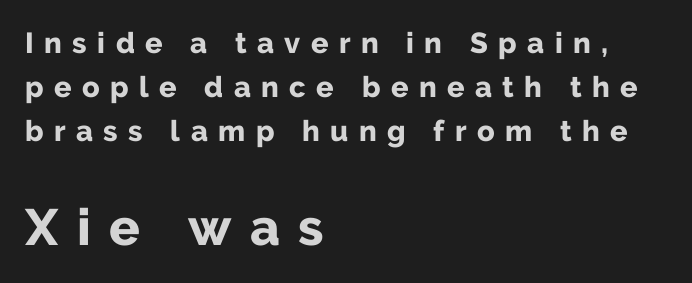
The image shows 51 px bold sans-serif type, upright; set left-aligned, normal line spacing (1.51x), unusually wide letter spacing (+0.36 em), not underlined; the second (bottom) block is 1.76x larger; low stroke contrast and a medium x-height.
